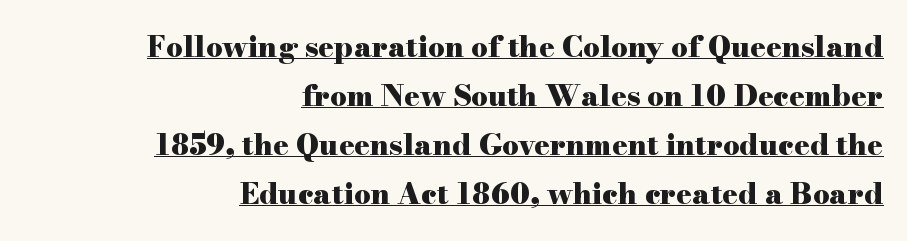
{"serif": "yes", "italic": "no", "bold": "yes", "weight": "heavy", "width": "wide", "stroke_contrast": "high", "x_height": "small", "monospaced": "no", "underline": "yes", "align": "right", "line_spacing": "normal", "line_spacing_ratio": 1.69, "letter_spacing": "normal", "letter_spacing_em": 0.0, "glyph_px": 29}
